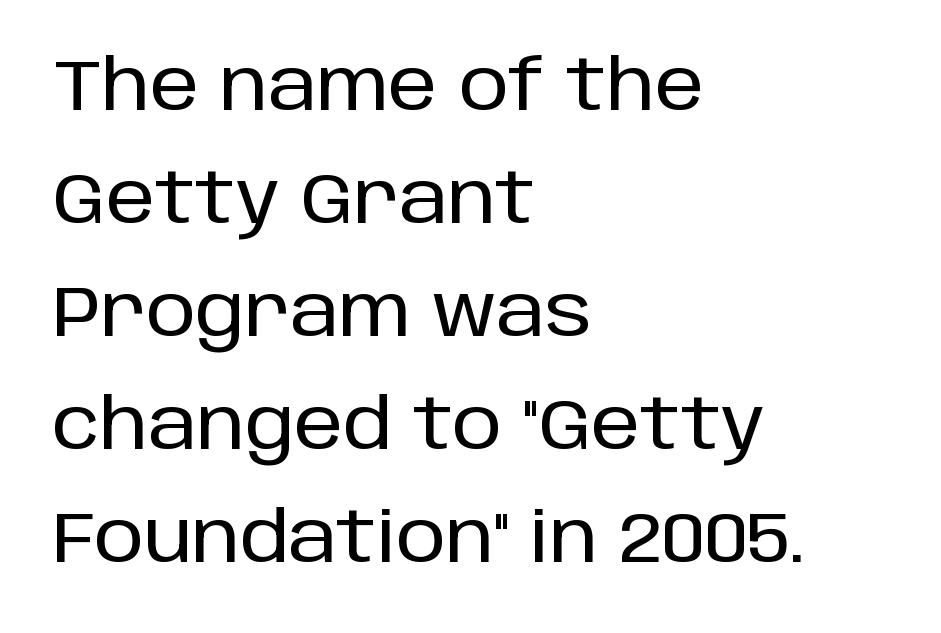
The image shows 71 px sans-serif type, upright; set left-aligned, normal line spacing (1.59x), normal letter spacing, not underlined; low stroke contrast and a large x-height.
